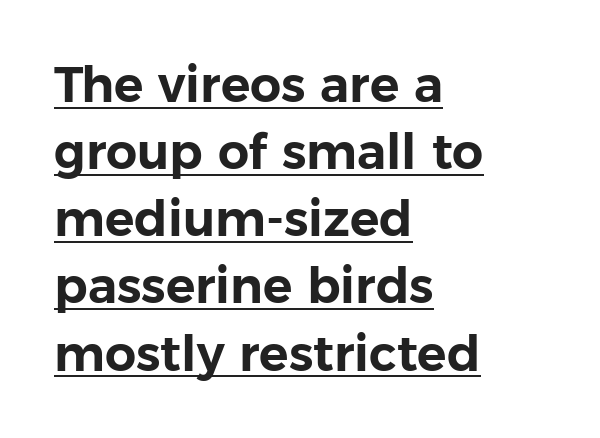
Q: Is the text italic (slanted)? A: No, it is upright.
Q: Is the typeface a serif or a sans-serif typeface? A: Sans-serif.
Q: Is the text underlined? A: Yes.
Q: How is the paragraph aligned? A: Left-aligned.
Q: Is the spacing between letters normal or unusually wide? A: Normal.
Q: Is the spacing between lines tight, normal or loose? A: Normal.
Q: Width (condensed, normal, or wide)? A: Normal.
Q: Stroke contrast? A: Low.
Q: x-height? A: Medium.
Q: Monospaced? A: No.
